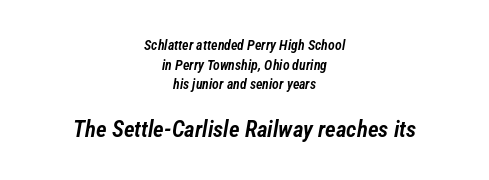
The image shows 23 px text type, italic (leaning right); set centered, normal line spacing (1.41x), normal letter spacing, not underlined; the second (bottom) block is 1.64x larger.
